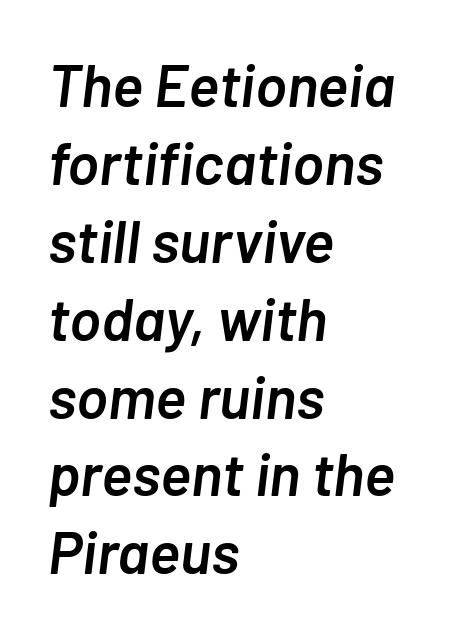
These lines stack with their left ends in a neat column. Check the space under the baseline: it is left empty. Horizontal bands of white between lines are of average thickness. The letters sit at their default tracking, neither squeezed nor spread. Proportional: the letters do not fall into vertical columns. Weight: semibold (demi).
